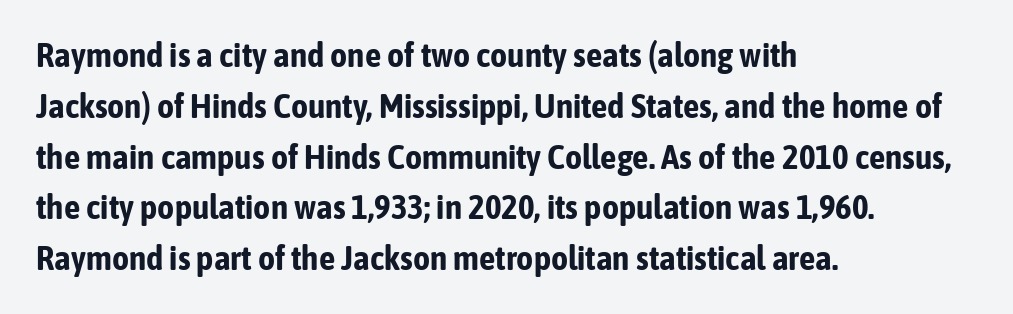
Q: Is the text bold? A: Yes.
Q: Is the text italic (slanted)? A: No, it is upright.
Q: Is the typeface a serif or a sans-serif typeface? A: Sans-serif.
Q: Is the text underlined? A: No.
Q: How is the paragraph aligned? A: Left-aligned.
Q: Is the spacing between letters normal or unusually wide? A: Normal.
Q: Is the spacing between lines tight, normal or loose? A: Normal.
Q: Width (condensed, normal, or wide)? A: Condensed.
Q: Stroke contrast? A: Low.
Q: x-height? A: Medium.
Q: Monospaced? A: No.
